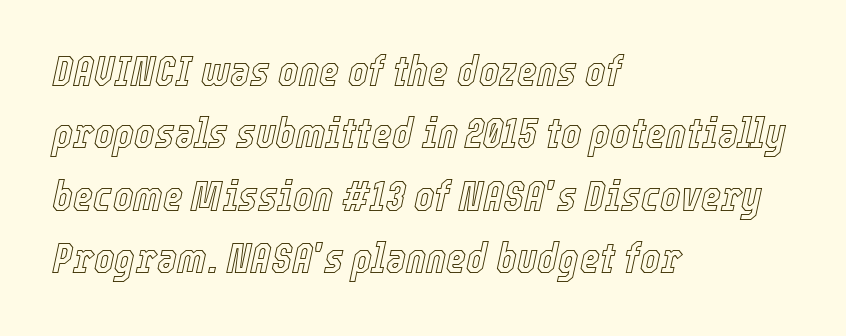
The image shows 43 px condensed type, italic (leaning right); set left-aligned, normal line spacing (1.45x), normal letter spacing, not underlined; a medium x-height.
